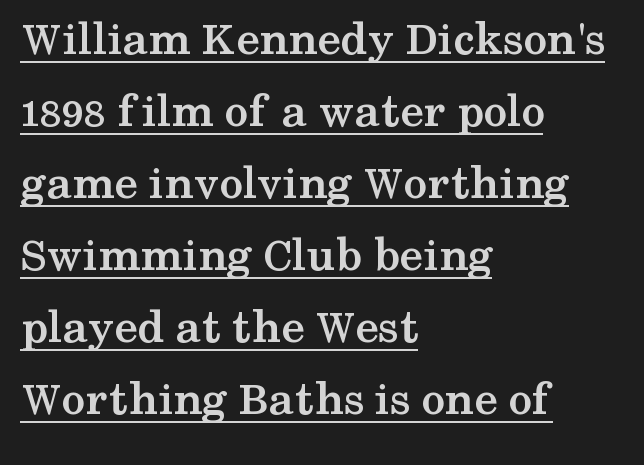
The image shows 48 px semibold, wide serif type, upright; set left-aligned, normal line spacing (1.5x), normal letter spacing, underlined; medium stroke contrast and a medium x-height.
